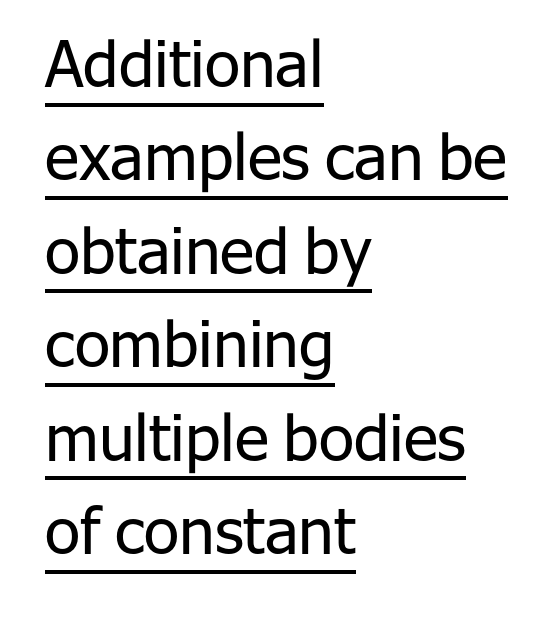
The image shows 64 px regular-weight sans-serif type, upright; set left-aligned, normal line spacing (1.46x), normal letter spacing, underlined; low stroke contrast and a medium x-height.
